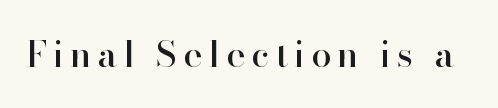
The image shows 36 px serif type, upright; set not underlined; high stroke contrast and a small x-height.
